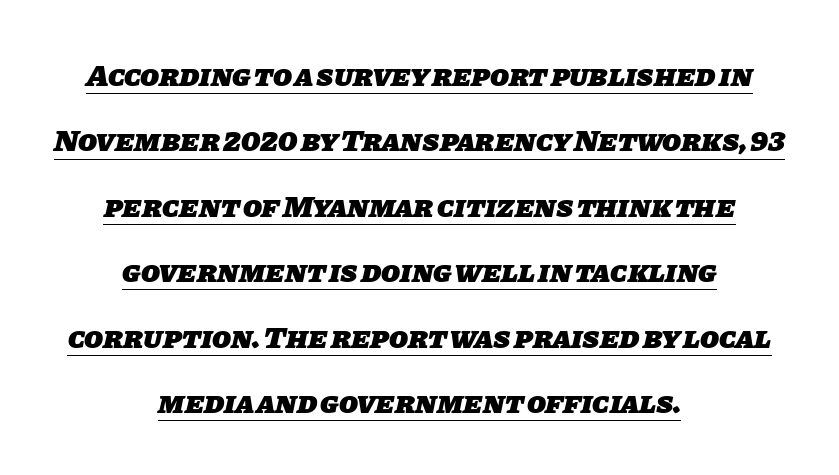
{"bold": "yes", "weight": "heavy", "width": "normal", "stroke_contrast": "low", "x_height": "large", "monospaced": "no", "underline": "yes", "align": "center", "line_spacing": "loose", "line_spacing_ratio": 2.11, "letter_spacing": "normal", "letter_spacing_em": 0.0, "glyph_px": 31}
